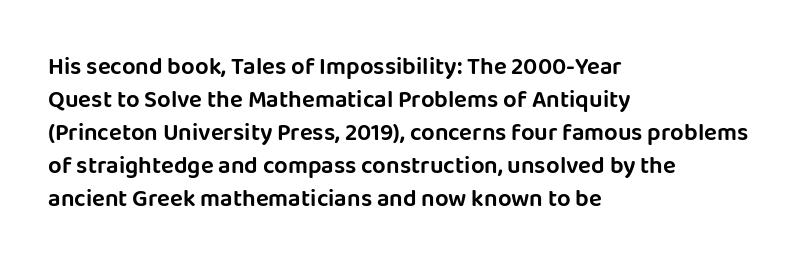
Q: Is the text italic (slanted)? A: No, it is upright.
Q: Is the text underlined? A: No.
Q: How is the paragraph aligned? A: Left-aligned.
Q: Is the spacing between letters normal or unusually wide? A: Normal.
Q: Is the spacing between lines tight, normal or loose? A: Normal.
